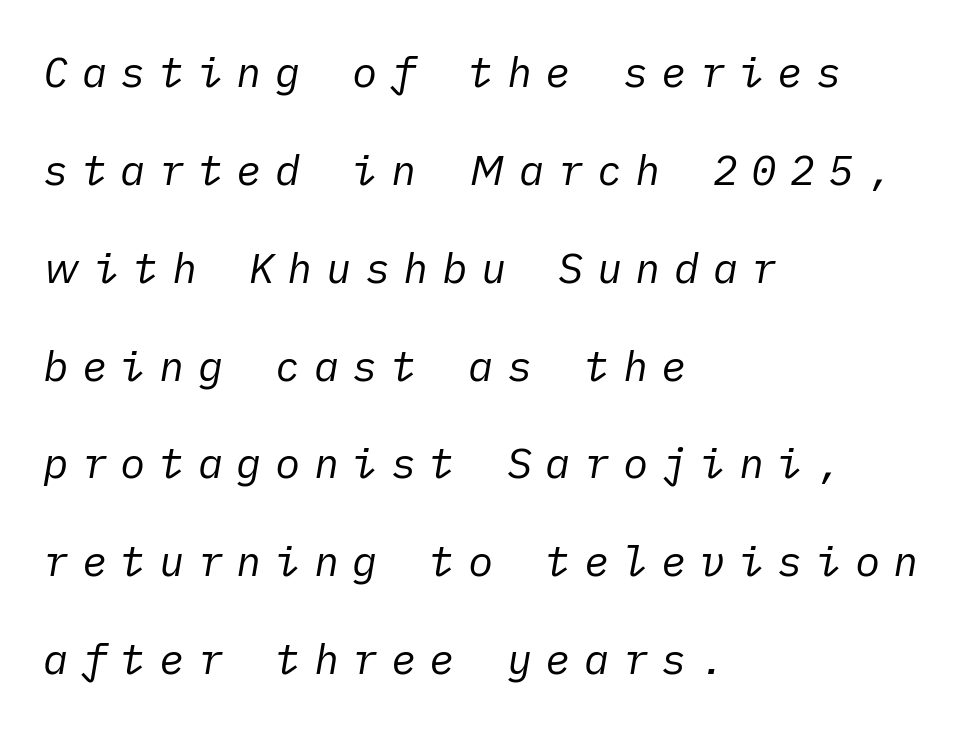
Q: Is the text bold? A: No.
Q: Is the text italic (slanted)? A: Yes, it leans right by about 10 degrees.
Q: Is the text underlined? A: No.
Q: How is the paragraph aligned? A: Left-aligned.
Q: Is the spacing between letters normal or unusually wide? A: Unusually wide.
Q: Is the spacing between lines tight, normal or loose? A: Loose.
Q: Width (condensed, normal, or wide)? A: Normal.
Q: Stroke contrast? A: Low.
Q: x-height? A: Medium.
